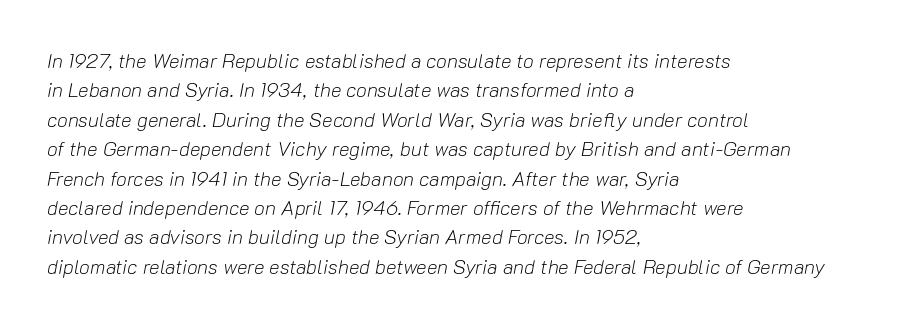
Q: Is the text bold? A: No.
Q: Is the text italic (slanted)? A: Yes, it leans right by about 10 degrees.
Q: Is the text underlined? A: No.
Q: How is the paragraph aligned? A: Left-aligned.
Q: Is the spacing between letters normal or unusually wide? A: Normal.
Q: Is the spacing between lines tight, normal or loose? A: Normal.
